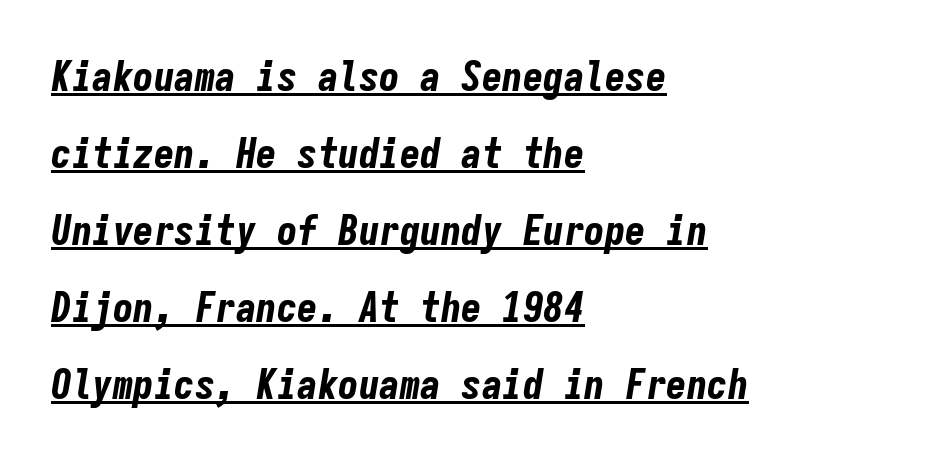
The image shows 41 px bold, condensed type, italic (leaning right), monospaced; set left-aligned, line spacing 1.88x, normal letter spacing, underlined; low stroke contrast and a medium x-height.
